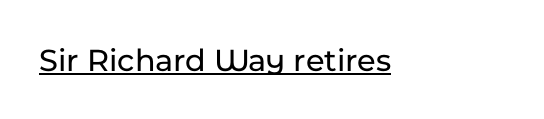
Glance below the letters and you will spot a drawn line. What stands out about the letter spacing? Nothing — it is the standard amount. The face used here is proportionally spaced, like ordinary book or web type. Font category for this specimen: sans-serif. It's the straight-up-and-down kind of type.
